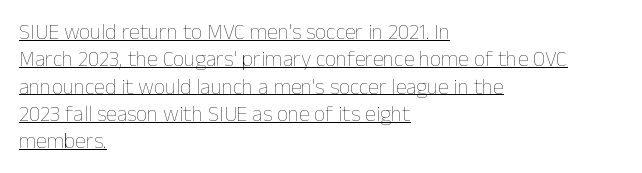
Stems here are at most as thick as an everyday book face. Posture: straight, roman, zero tilt. Observe the ordinary spacing: letters are neighbours, not strangers. In designer terms, the underline attribute is active on this setting. Left-aligned paragraph, ragged on the right.
